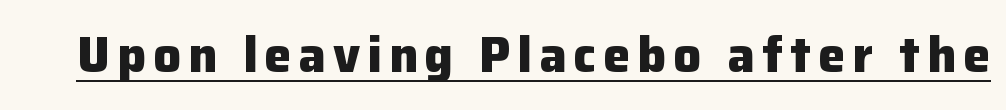
Typographic density is high because the face is bold. The sample's only ornament is a line tracing under the words. A typesetter would call this proportional, since set widths differ per character. Is there any slant? The stems are plumb.
